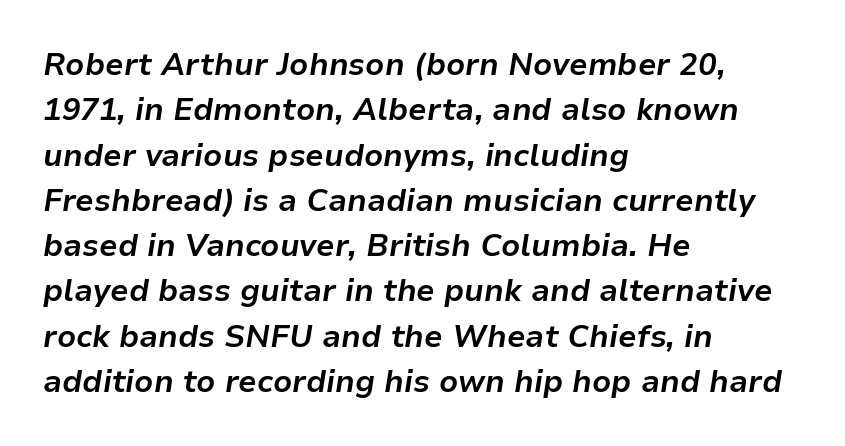
{"italic": "yes", "lean": "right", "slant_degrees": 9, "bold": "yes", "weight": "bold", "width": "normal", "stroke_contrast": "low", "x_height": "medium", "monospaced": "no", "underline": "no", "align": "left", "line_spacing": "normal", "line_spacing_ratio": 1.46, "letter_spacing": "normal", "letter_spacing_em": 0.0, "glyph_px": 31}
